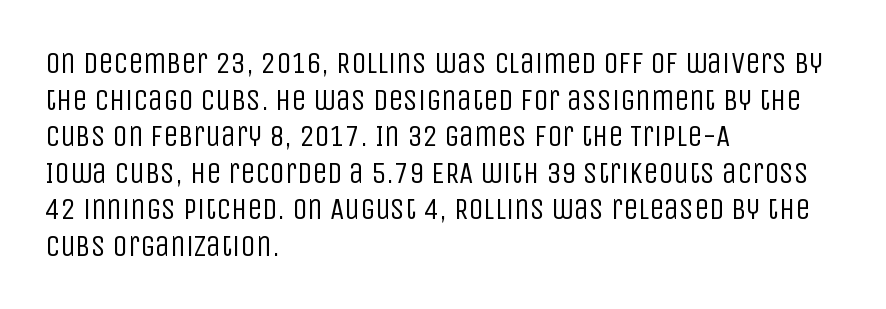
The image shows 30 px regular-weight, condensed sans-serif type, upright; set left-aligned, line spacing 1.22x, normal letter spacing, not underlined; low stroke contrast and a large x-height.
